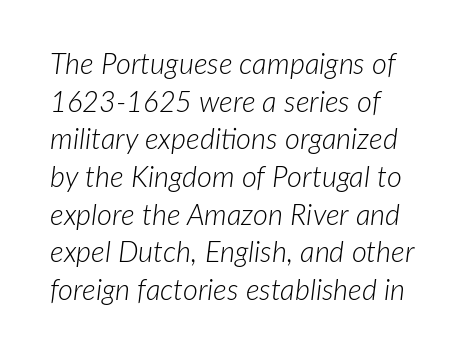
Q: Is the text bold? A: No.
Q: Is the text italic (slanted)? A: Yes, it leans right by about 7 degrees.
Q: Is the text underlined? A: No.
Q: How is the paragraph aligned? A: Left-aligned.
Q: Is the spacing between letters normal or unusually wide? A: Normal.
Q: Is the spacing between lines tight, normal or loose? A: Normal.
Q: Width (condensed, normal, or wide)? A: Normal.
Q: Stroke contrast? A: Low.
Q: x-height? A: Medium.
Q: Monospaced? A: No.
